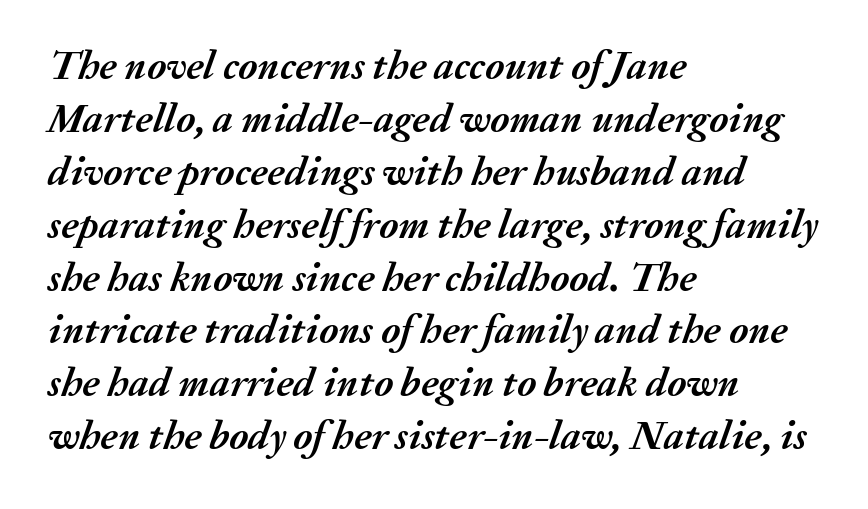
{"italic": "yes", "lean": "right", "slant_degrees": 20, "bold": "yes", "weight": "semibold", "width": "normal", "stroke_contrast": "medium", "x_height": "medium", "monospaced": "no", "underline": "no", "align": "left", "line_spacing": "normal", "line_spacing_ratio": 1.29, "letter_spacing": "normal", "letter_spacing_em": 0.0, "glyph_px": 41}
